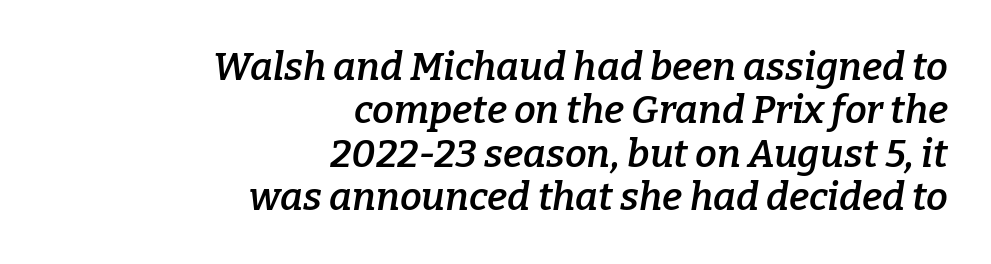
{"serif": "yes", "italic": "yes", "lean": "right", "slant_degrees": 9, "bold": "semi", "weight": "semibold", "width": "normal", "stroke_contrast": "low", "x_height": "medium", "monospaced": "no", "underline": "no", "align": "right", "line_spacing": "tight", "line_spacing_ratio": 1.11, "letter_spacing": "normal", "letter_spacing_em": 0.0, "glyph_px": 39}
